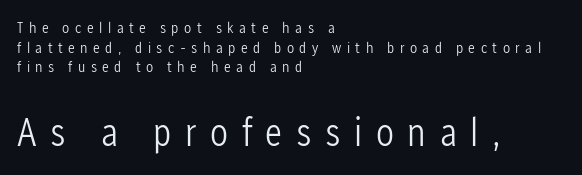
The image shows 40 px light, condensed sans-serif type, upright; set left-aligned, line spacing 1.23x, unusually wide letter spacing (+0.34 em), not underlined; the second (bottom) block is 2.5x larger; low stroke contrast and a medium x-height.
